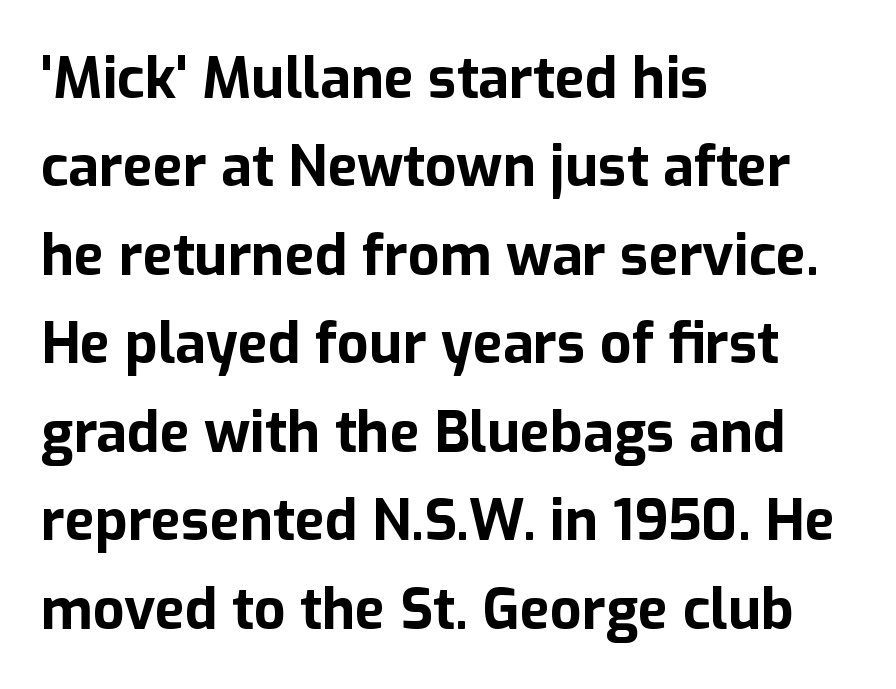
The image shows 56 px bold sans-serif type, upright; set left-aligned, normal line spacing (1.58x), normal letter spacing, not underlined; low stroke contrast and a medium x-height.
